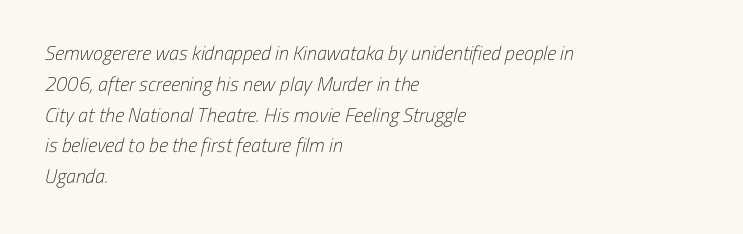
A bare baseline throughout the passage. The line-height multiplier appears to be the usual default. Is the block centered? No — it sits flush against the left margin. The gaps between neighbouring characters are ordinary and unremarkable.
